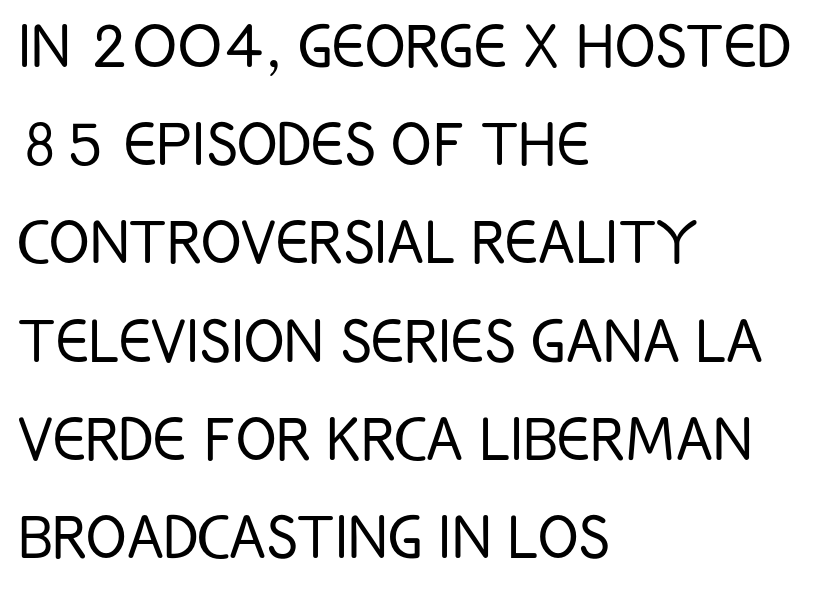
Lines of text with bare space underneath. The passage shown is typed in a proportional face where columns would drift. Examine the stroke ends and you'll find no serifs. The strokes carry an ordinary text weight at most.
